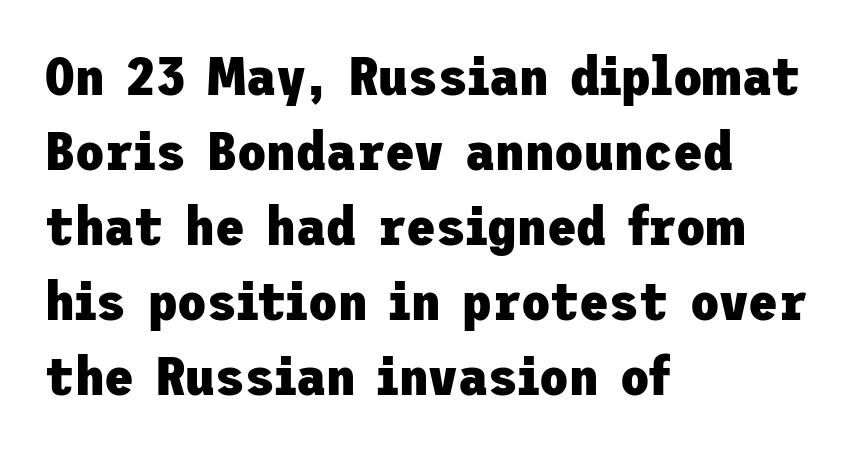
{"serif": "no", "italic": "no", "bold": "yes", "weight": "heavy", "width": "normal", "stroke_contrast": "low", "x_height": "medium", "underline": "no", "align": "left", "line_spacing": "normal", "line_spacing_ratio": 1.39, "letter_spacing": "normal", "letter_spacing_em": 0.0, "glyph_px": 54}
